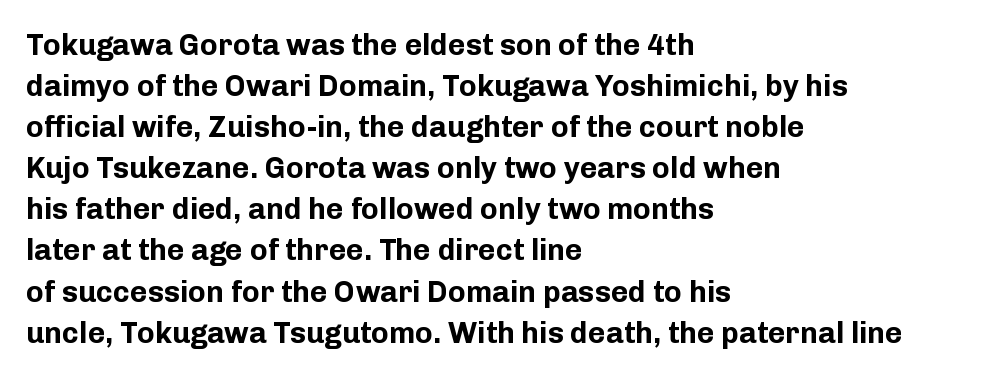
The image shows 30 px bold sans-serif type, upright; set left-aligned, normal line spacing (1.37x), normal letter spacing, not underlined; low stroke contrast and a medium x-height.
